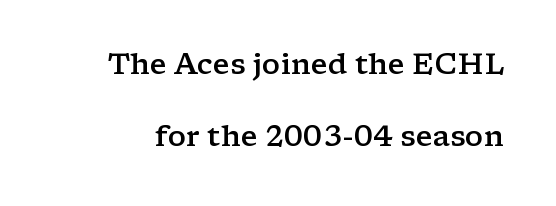
Weight: semibold (demi). The letters carry serifs — small finishing strokes at the ends of their stems. A typesetter would call this proportional, since set widths differ per character. This rendering leaves character spacing at its baseline value. Tall strokes in this sample are plumb rather than angled. Does the leading feel generous? Absolutely, it's lavish.
